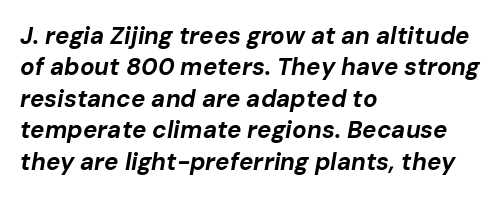
Q: Is the text bold? A: Yes.
Q: Is the text italic (slanted)? A: Yes, it leans right by about 10 degrees.
Q: Is the text underlined? A: No.
Q: How is the paragraph aligned? A: Left-aligned.
Q: Is the spacing between letters normal or unusually wide? A: Normal.
Q: Is the spacing between lines tight, normal or loose? A: Normal.
